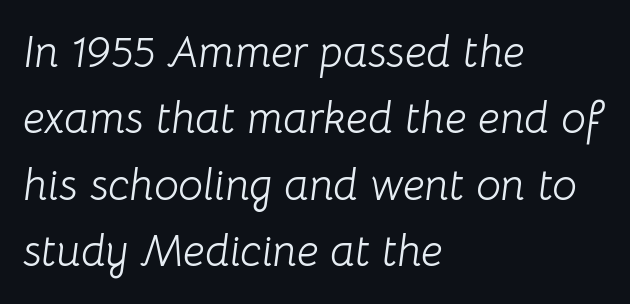
Q: Is the text bold? A: No.
Q: Is the text italic (slanted)? A: Yes, it leans right by about 8 degrees.
Q: Is the text underlined? A: No.
Q: How is the paragraph aligned? A: Left-aligned.
Q: Is the spacing between letters normal or unusually wide? A: Normal.
Q: Is the spacing between lines tight, normal or loose? A: Normal.
Q: Width (condensed, normal, or wide)? A: Normal.
Q: Stroke contrast? A: Low.
Q: x-height? A: Medium.
Q: Monospaced? A: No.
